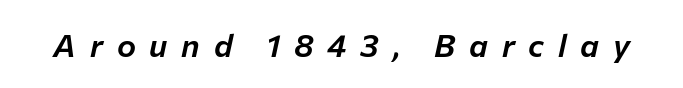
Q: Is the text italic (slanted)? A: Yes, it leans right by about 12 degrees.
Q: Is the text underlined? A: No.
Q: Is the spacing between letters normal or unusually wide? A: Unusually wide.
Q: Width (condensed, normal, or wide)? A: Normal.
Q: Stroke contrast? A: Low.
Q: x-height? A: Medium.
Q: Monospaced? A: No.
